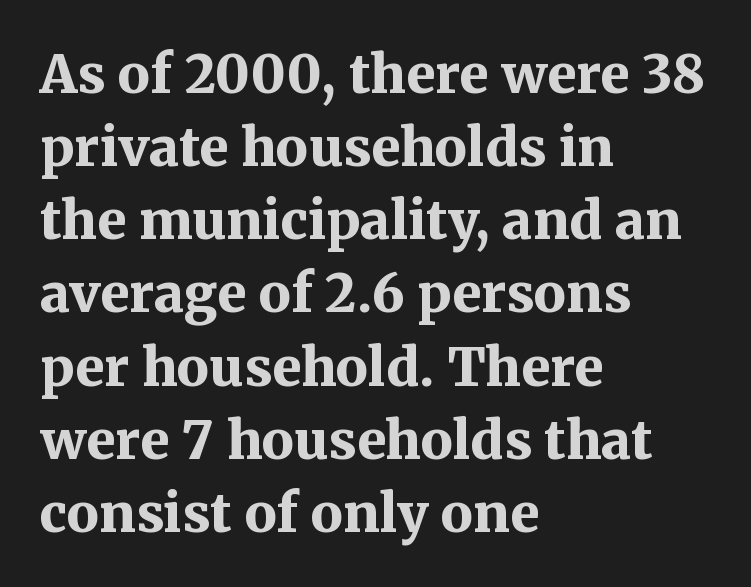
The image shows 53 px bold serif type, upright; set left-aligned, normal line spacing (1.38x), normal letter spacing, not underlined; medium stroke contrast and a medium x-height.
